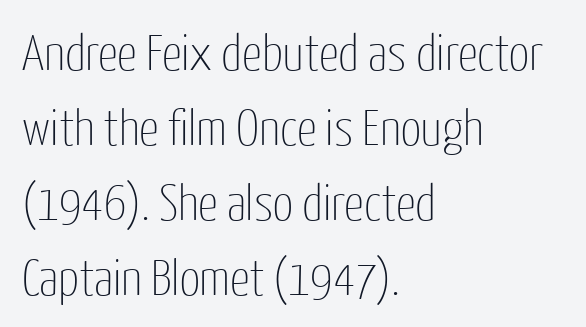
{"serif": "no", "italic": "no", "bold": "no", "weight": "thin", "width": "condensed", "stroke_contrast": "low", "x_height": "medium", "monospaced": "no", "underline": "no", "align": "left", "line_spacing": "normal", "line_spacing_ratio": 1.5, "letter_spacing": "normal", "letter_spacing_em": 0.0, "glyph_px": 50}
